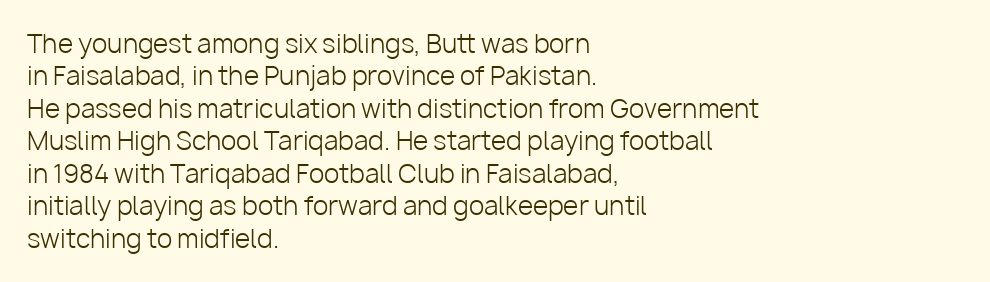
{"italic": "no", "bold": "no", "underline": "no", "align": "left", "line_spacing": "normal", "line_spacing_ratio": 1.3, "letter_spacing": "normal", "letter_spacing_em": 0.0, "glyph_px": 25}
